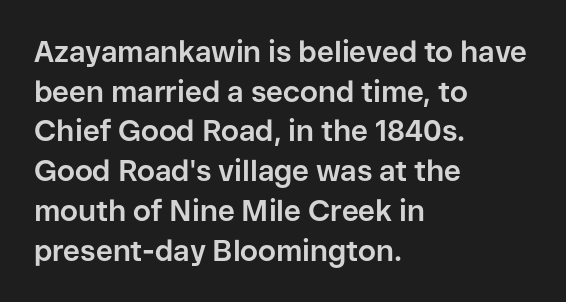
Q: Is the text bold? A: Yes.
Q: Is the text italic (slanted)? A: No, it is upright.
Q: Is the typeface a serif or a sans-serif typeface? A: Sans-serif.
Q: Is the text underlined? A: No.
Q: How is the paragraph aligned? A: Left-aligned.
Q: Is the spacing between letters normal or unusually wide? A: Normal.
Q: Is the spacing between lines tight, normal or loose? A: Normal.
Q: Width (condensed, normal, or wide)? A: Normal.
Q: Stroke contrast? A: Low.
Q: x-height? A: Medium.
Q: Monospaced? A: No.
